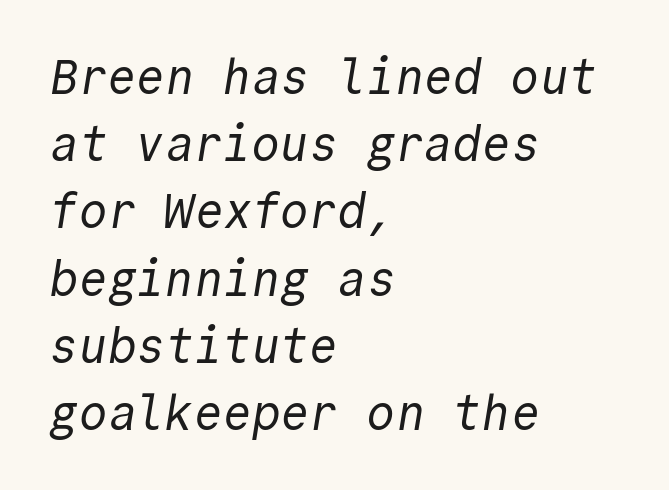
{"serif": "no", "bold": "no", "weight": "regular", "width": "normal", "x_height": "medium", "monospaced": "yes", "underline": "no", "align": "left", "line_spacing": "normal", "line_spacing_ratio": 1.4, "letter_spacing": "normal", "letter_spacing_em": 0.0, "glyph_px": 48}
